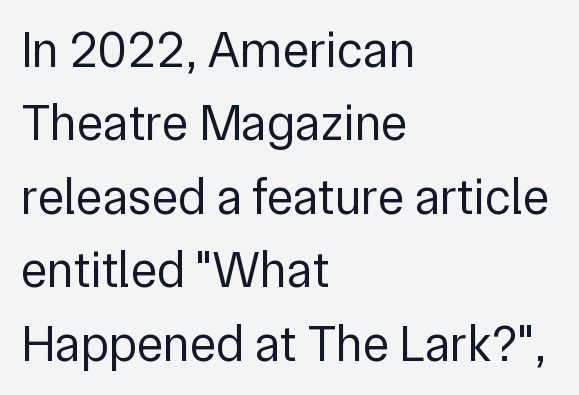
Each new line begins a customary step beneath the previous one. Glance below the letters and you will spot only blank space. This rendering leaves character spacing at its baseline value. This is the regular roman posture of the typeface.
